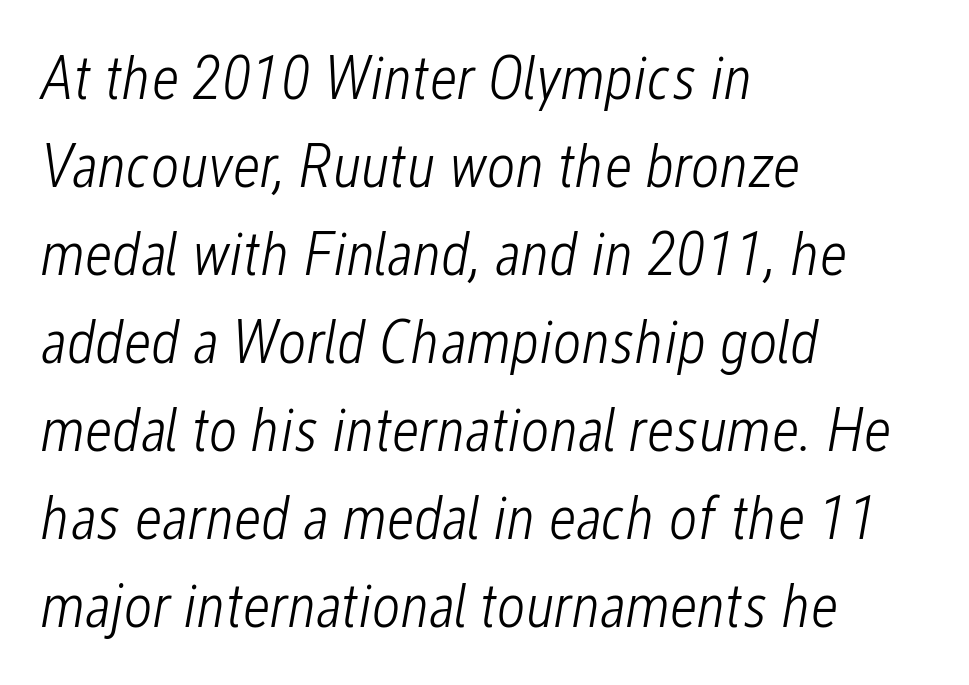
This sample uses an oblique cut, with every glyph tilted off the vertical. The face used here is proportionally spaced, like ordinary book or web type. Typeset ragged right — the left edge is the straight one. The strokes carry an ordinary text weight at most.
